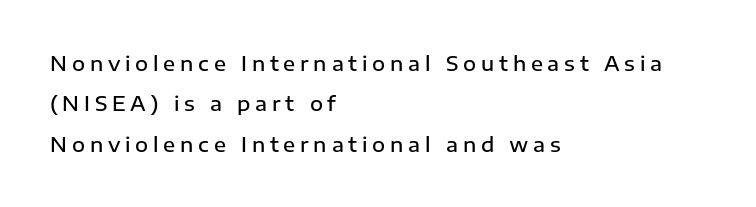
Q: Is the text bold? A: Semi-bold.
Q: Is the text italic (slanted)? A: No, it is upright.
Q: Is the text underlined? A: No.
Q: How is the paragraph aligned? A: Left-aligned.
Q: Is the spacing between letters normal or unusually wide? A: Unusually wide.
Q: Is the spacing between lines tight, normal or loose? A: Loose.
